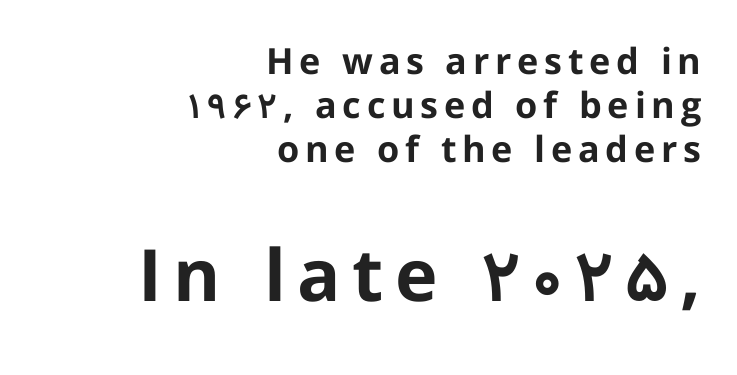
The image shows 72 px bold sans-serif type, upright; set right-aligned, line spacing 1.22x, not underlined; the second (bottom) block is 2.0x larger; low stroke contrast and a medium x-height.
